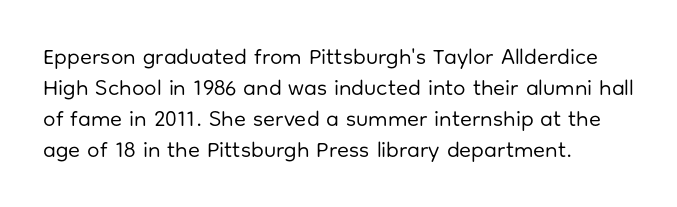
The image shows 22 px text type, upright; set left-aligned, normal line spacing (1.41x), normal letter spacing, not underlined.
